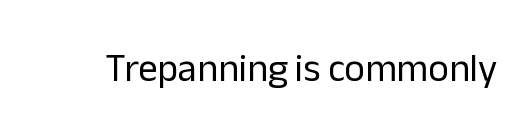
Q: Is the text bold? A: No.
Q: Is the text italic (slanted)? A: No, it is upright.
Q: Is the typeface a serif or a sans-serif typeface? A: Sans-serif.
Q: Is the text underlined? A: No.
Q: Is the spacing between letters normal or unusually wide? A: Normal.
Q: Width (condensed, normal, or wide)? A: Normal.
Q: Stroke contrast? A: Low.
Q: x-height? A: Medium.
Q: Monospaced? A: No.
